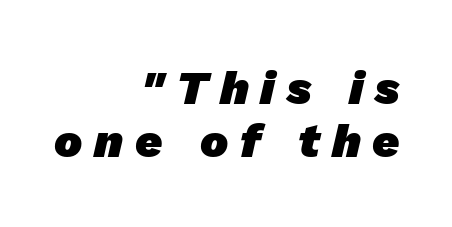
{"serif": "no", "bold": "yes", "weight": "heavy", "width": "normal", "stroke_contrast": "low", "x_height": "medium", "monospaced": "no", "underline": "no", "align": "right", "line_spacing": "tight", "line_spacing_ratio": 1.13, "letter_spacing": "wide", "letter_spacing_em": 0.25, "glyph_px": 47}
